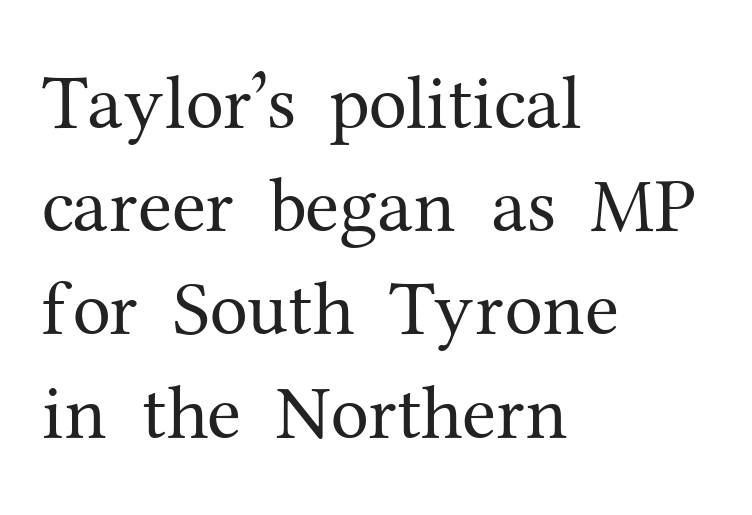
The image shows 77 px regular-weight serif type, upright; set left-aligned, normal line spacing (1.34x), normal letter spacing, not underlined; medium stroke contrast and a medium x-height.
